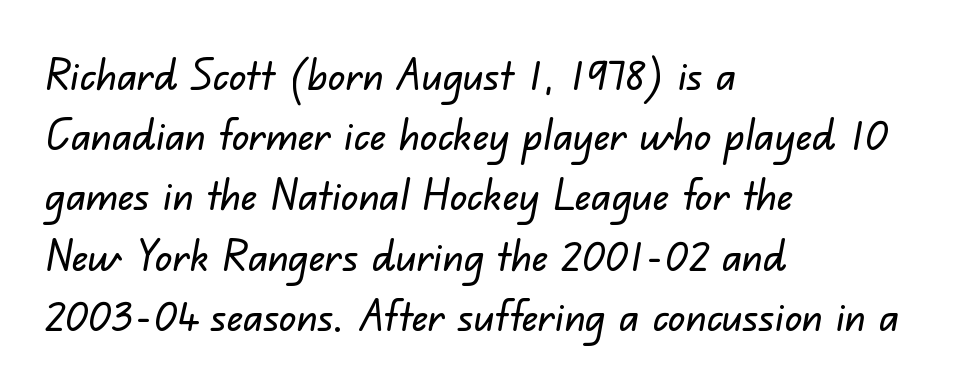
The image shows 43 px sans-serif type; set left-aligned, normal line spacing (1.4x), normal letter spacing, not underlined; low stroke contrast and a small x-height.
